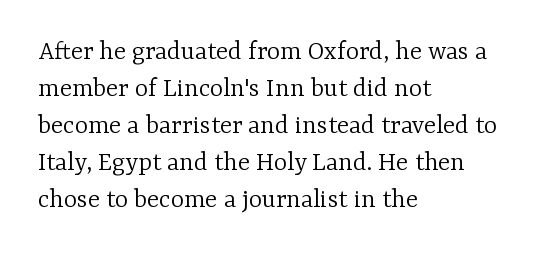
{"serif": "yes", "italic": "no", "bold": "no", "weight": "light", "width": "normal", "stroke_contrast": "low", "x_height": "medium", "monospaced": "no", "underline": "no", "align": "left", "line_spacing": "normal", "line_spacing_ratio": 1.32, "letter_spacing": "normal", "letter_spacing_em": 0.0, "glyph_px": 28}
